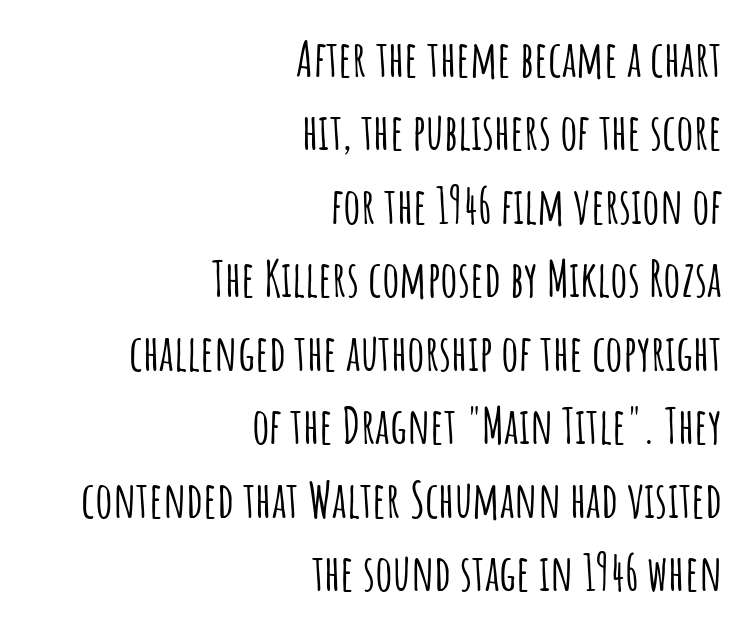
{"serif": "no", "italic": "no", "width": "condensed", "stroke_contrast": "low", "x_height": "large", "monospaced": "no", "underline": "no", "align": "right", "line_spacing": "normal", "line_spacing_ratio": 1.5, "letter_spacing": "normal", "letter_spacing_em": 0.0, "glyph_px": 49}
